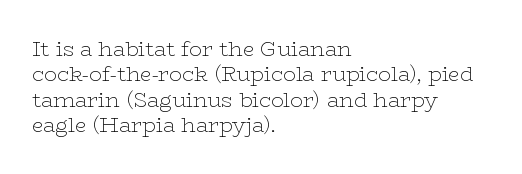
A bare baseline throughout the passage. Line beginnings align vertically; line endings do not. This sample uses plain, unmodified letter spacing. Posture: straight, roman, zero tilt. Is this a heavy cut? Hardly; it is regular or lighter.
